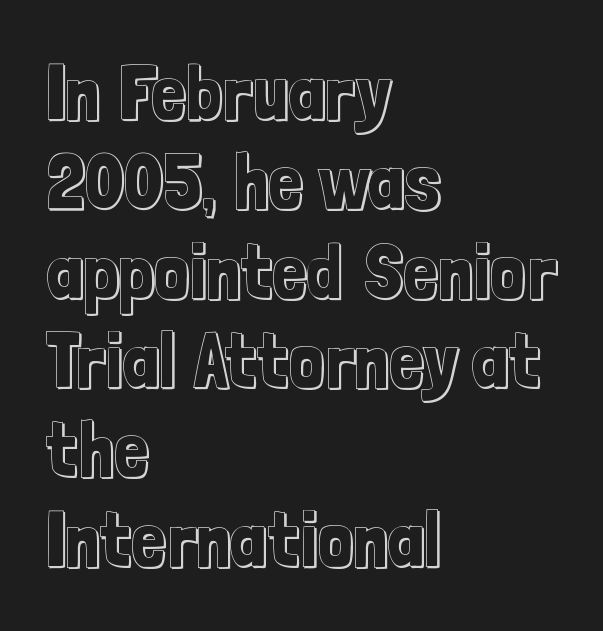
The image shows 77 px condensed type, upright; set left-aligned, line spacing 1.16x, normal letter spacing, not underlined; a medium x-height.
